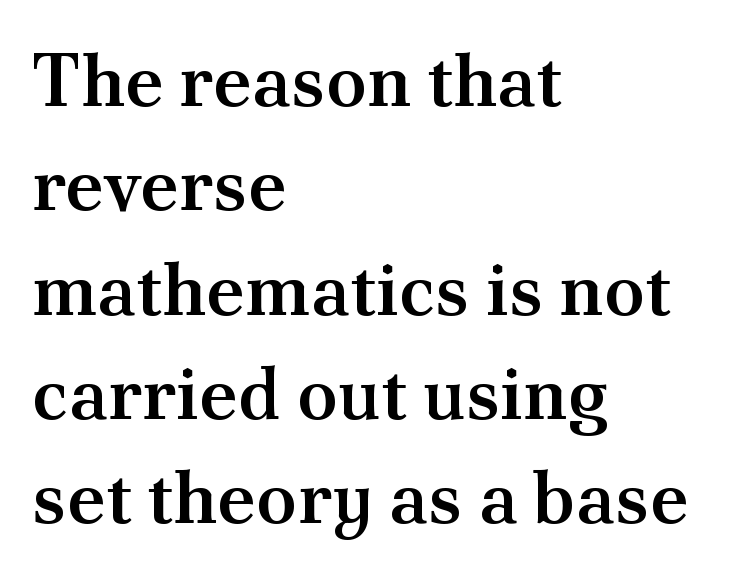
The image shows 74 px semibold serif type, upright; set left-aligned, normal line spacing (1.41x), normal letter spacing, not underlined; medium stroke contrast and a small x-height.
